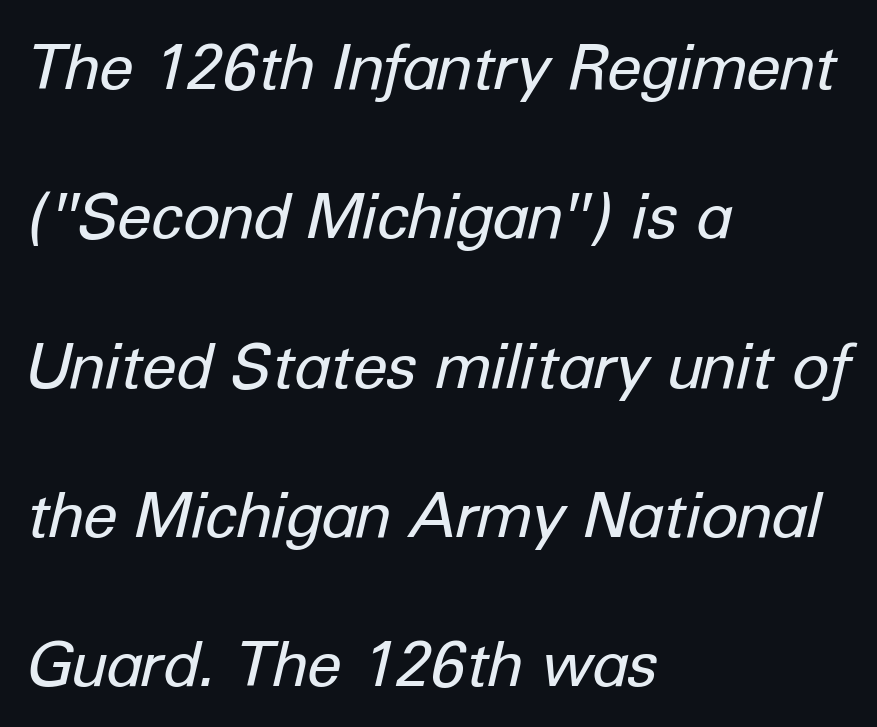
The axis of the letterforms is tilted away from vertical. The face used here is proportionally spaced, like ordinary book or web type. Observe the ordinary spacing: letters are neighbours, not strangers. The font sits on the lighter half of the weight spectrum, regular included. The paragraph shown leans on its left margin. The rendering uses a large line-height, opening up the rows.
